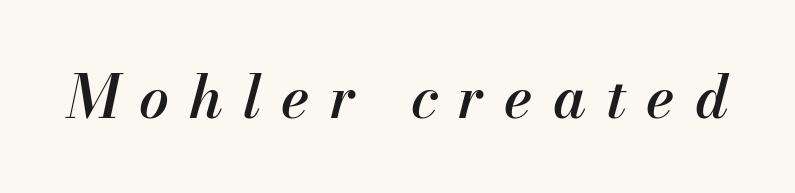
{"italic": "yes", "lean": "right", "slant_degrees": 13, "bold": "semi", "weight": "semibold", "width": "normal", "stroke_contrast": "medium", "x_height": "small", "monospaced": "no", "underline": "no", "letter_spacing": "wide", "letter_spacing_em": 0.34, "glyph_px": 59}
